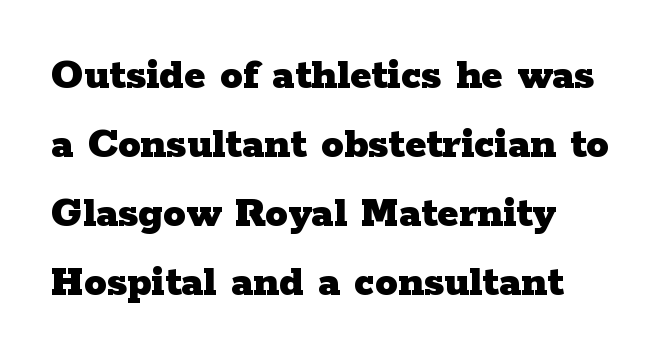
The image shows 45 px heavy, wide serif type, upright; set left-aligned, normal line spacing (1.53x), normal letter spacing, not underlined; low stroke contrast and a medium x-height.
